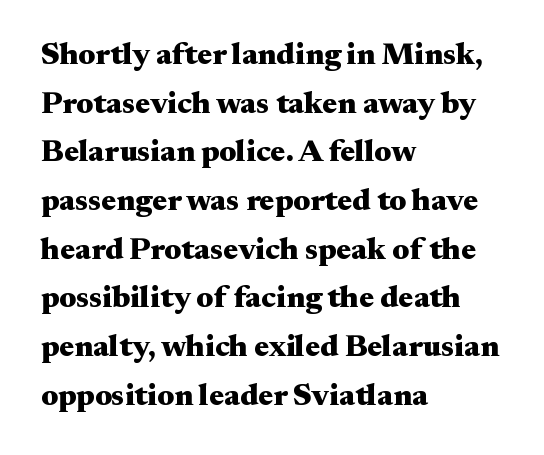
{"serif": "yes", "italic": "no", "bold": "yes", "weight": "heavy", "width": "wide", "stroke_contrast": "medium", "x_height": "small", "monospaced": "no", "underline": "no", "align": "left", "line_spacing": "normal", "line_spacing_ratio": 1.57, "letter_spacing": "normal", "letter_spacing_em": 0.0, "glyph_px": 31}
